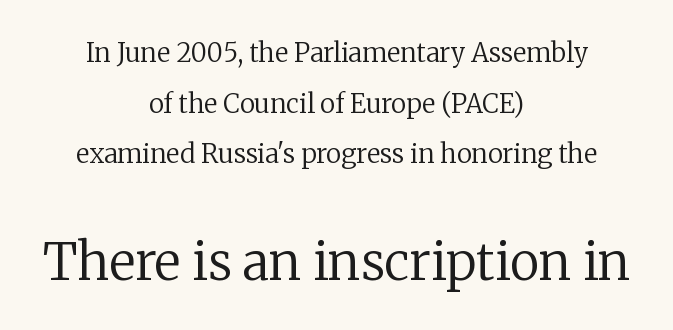
The image shows 51 px regular-weight serif type, upright; set centered, loose line spacing (1.95x), normal letter spacing, not underlined; the second (bottom) block is 1.96x larger; low stroke contrast and a medium x-height.
